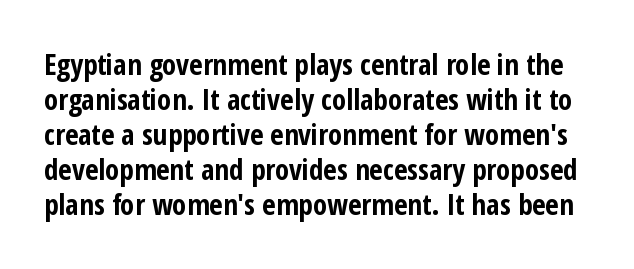
Q: Is the text bold? A: Yes.
Q: Is the text italic (slanted)? A: No, it is upright.
Q: Is the typeface a serif or a sans-serif typeface? A: Sans-serif.
Q: Is the text underlined? A: No.
Q: Is the spacing between letters normal or unusually wide? A: Normal.
Q: Width (condensed, normal, or wide)? A: Condensed.
Q: Stroke contrast? A: Low.
Q: x-height? A: Medium.
Q: Monospaced? A: No.
